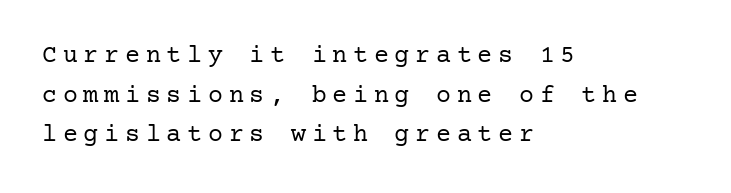
{"italic": "no", "bold": "no", "underline": "no", "align": "left", "line_spacing": "normal", "line_spacing_ratio": 1.59, "letter_spacing": "wide", "letter_spacing_em": 0.23, "glyph_px": 25}
